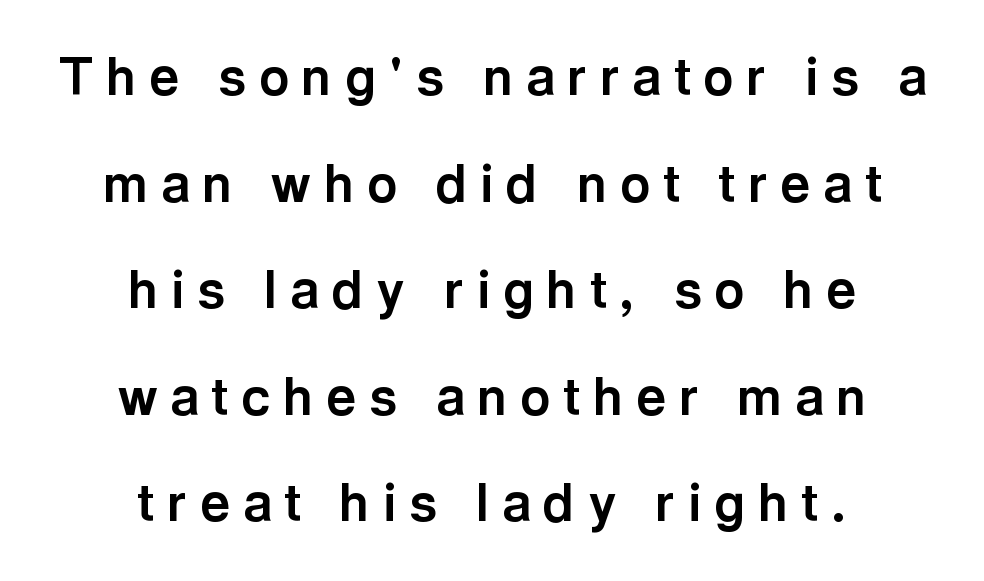
Q: Is the text bold? A: Yes.
Q: Is the text italic (slanted)? A: No, it is upright.
Q: Is the typeface a serif or a sans-serif typeface? A: Sans-serif.
Q: Is the text underlined? A: No.
Q: How is the paragraph aligned? A: Centered.
Q: Is the spacing between letters normal or unusually wide? A: Unusually wide.
Q: Is the spacing between lines tight, normal or loose? A: Loose.
Q: Width (condensed, normal, or wide)? A: Normal.
Q: x-height? A: Medium.
Q: Monospaced? A: No.
